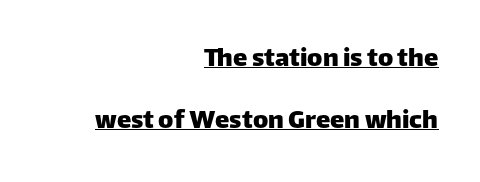
{"serif": "no", "italic": "no", "width": "normal", "stroke_contrast": "low", "x_height": "large", "monospaced": "no", "underline": "yes", "align": "right", "line_spacing": "loose", "line_spacing_ratio": 2.13, "letter_spacing": "normal", "letter_spacing_em": 0.0, "glyph_px": 29}
